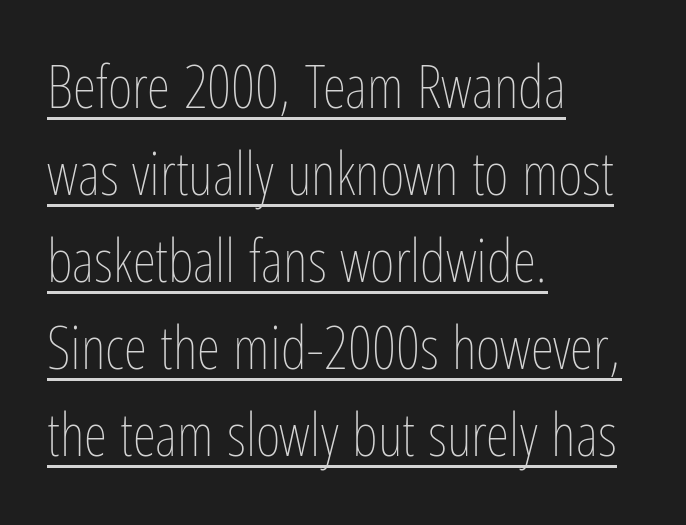
The image shows 60 px thin, condensed type, upright; set left-aligned, normal line spacing (1.45x), normal letter spacing, underlined; low stroke contrast and a medium x-height.
